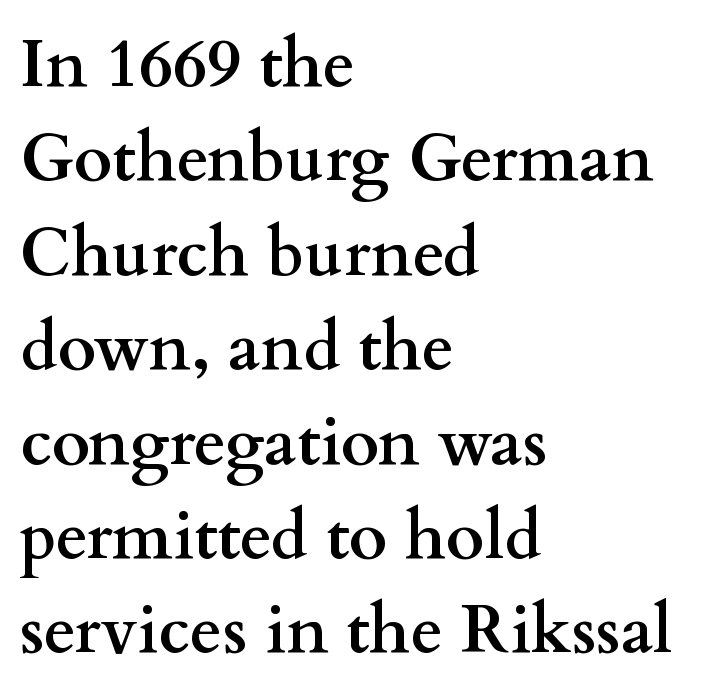
Heft: maximum for text — a bold. The type is set solid horizontally, with unmodified tracking. A serif font was chosen for this passage. Every row of glyphs begins at an identical x-position on the left.
